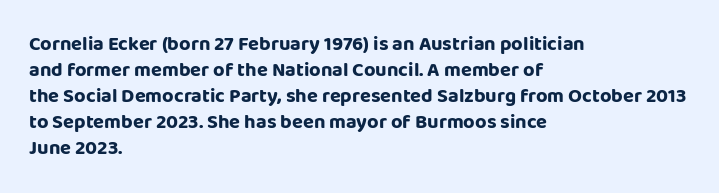
Q: Is the text bold? A: Yes.
Q: Is the text italic (slanted)? A: No, it is upright.
Q: Is the text underlined? A: No.
Q: How is the paragraph aligned? A: Left-aligned.
Q: Is the spacing between letters normal or unusually wide? A: Normal.
Q: Is the spacing between lines tight, normal or loose? A: Normal.
